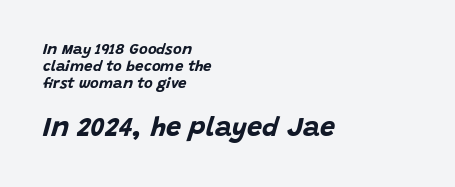
{"italic": "yes", "lean": "right", "slant_degrees": 15, "bold": "yes", "underline": "no", "align": "left", "line_spacing": "tight", "line_spacing_ratio": 1.14, "letter_spacing": "normal", "letter_spacing_em": 0.0, "larger_block": "second", "size_ratio": 1.8, "glyph_px": 27}
